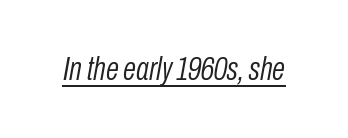
Standard letterfit; no display-style spreading of the glyphs. In terms of posture, this sample is oblique. Think of a printed novel: that variable character pitch is what you see here. Unbolded letterforms with no extra heft. The sample's only ornament is a line tracing under the words.
